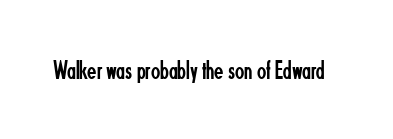
{"italic": "no", "bold": "no", "underline": "no", "letter_spacing": "normal", "letter_spacing_em": 0.0, "glyph_px": 27}
